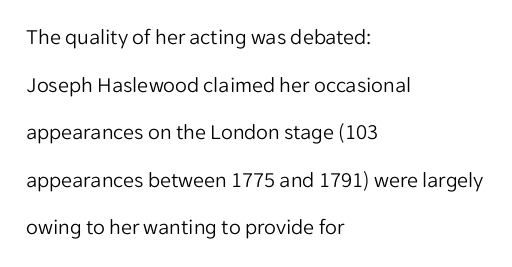
The image shows 22 px text type, upright; set left-aligned, loose line spacing (2.16x), normal letter spacing, not underlined.
